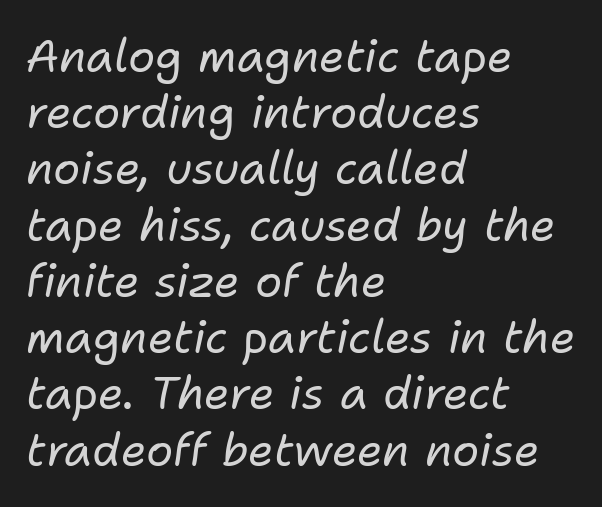
Q: Is the text bold? A: No.
Q: Is the text italic (slanted)? A: Yes, it leans right by about 11 degrees.
Q: Is the text underlined? A: No.
Q: How is the paragraph aligned? A: Left-aligned.
Q: Is the spacing between letters normal or unusually wide? A: Normal.
Q: Is the spacing between lines tight, normal or loose? A: Normal.
Q: Width (condensed, normal, or wide)? A: Normal.
Q: Stroke contrast? A: Low.
Q: x-height? A: Medium.
Q: Monospaced? A: No.
